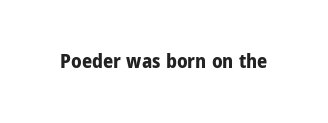
The image shows 20 px bold type, upright; set normal letter spacing, not underlined.
